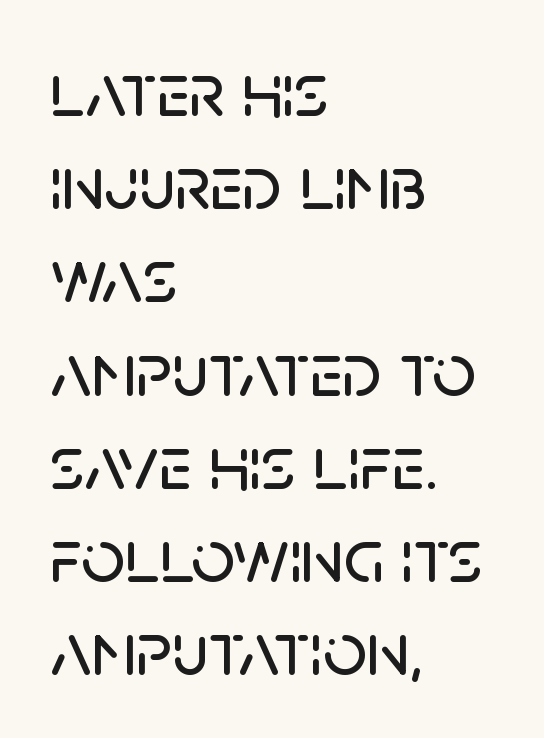
{"serif": "no", "italic": "no", "width": "normal", "stroke_contrast": "low", "x_height": "large", "monospaced": "no", "underline": "no", "align": "left", "line_spacing_ratio": 1.21, "letter_spacing": "normal", "letter_spacing_em": 0.0, "glyph_px": 77}
